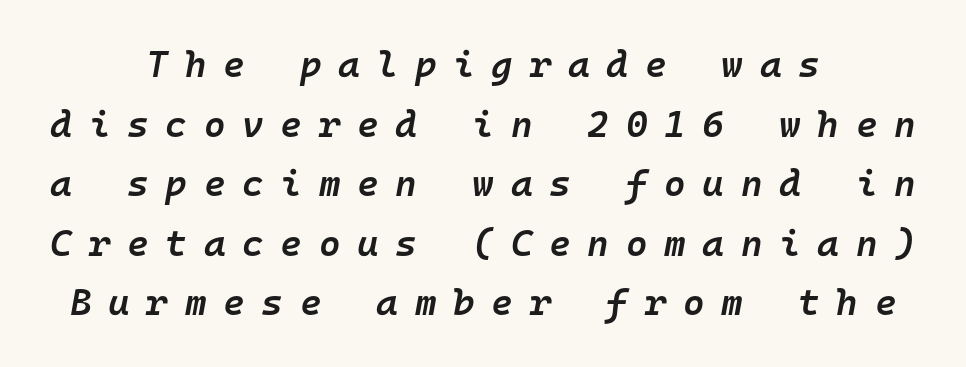
{"italic": "yes", "lean": "right", "slant_degrees": 10, "bold": "semi", "weight": "semibold", "width": "normal", "stroke_contrast": "low", "x_height": "medium", "monospaced": "yes", "underline": "no", "align": "center", "line_spacing": "normal", "line_spacing_ratio": 1.61, "letter_spacing": "wide", "letter_spacing_em": 0.45, "glyph_px": 37}
